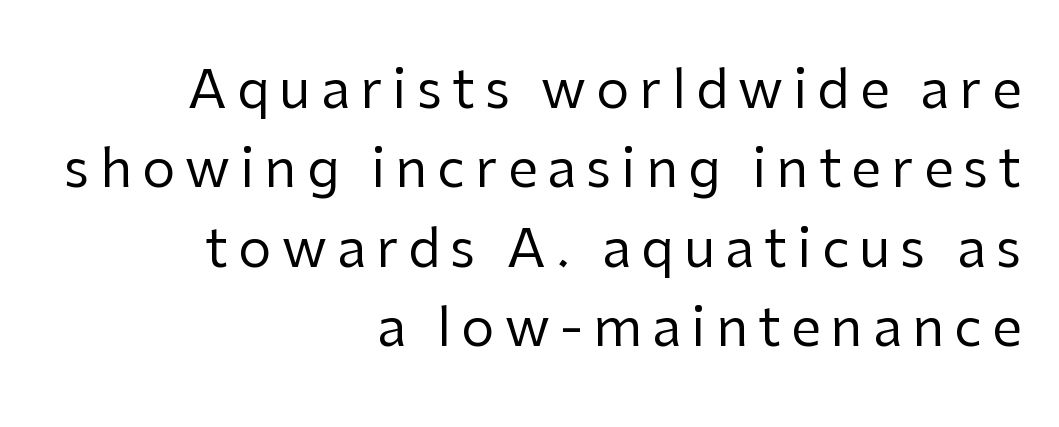
This is not heavy type; no bold has been used. Lines of text with bare space underneath. These lines are rendered in a variable-pitch font. Baseline-to-baseline distance is the conventional proportion of letter height. These lines are composed in type without serifs. Notice how the passage keeps a crisp vertical edge on the right only.
